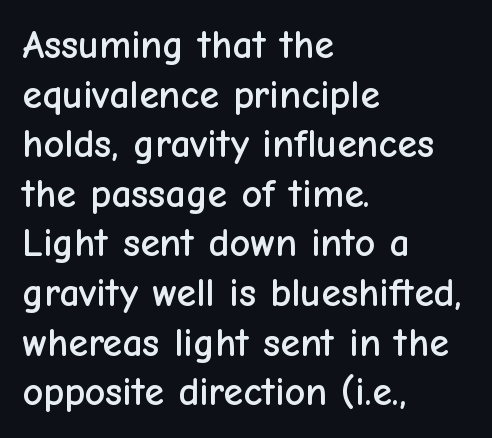
{"serif": "no", "italic": "no", "width": "normal", "stroke_contrast": "low", "x_height": "medium", "monospaced": "no", "underline": "no", "align": "left", "line_spacing_ratio": 1.24, "letter_spacing": "normal", "letter_spacing_em": 0.0, "glyph_px": 40}
